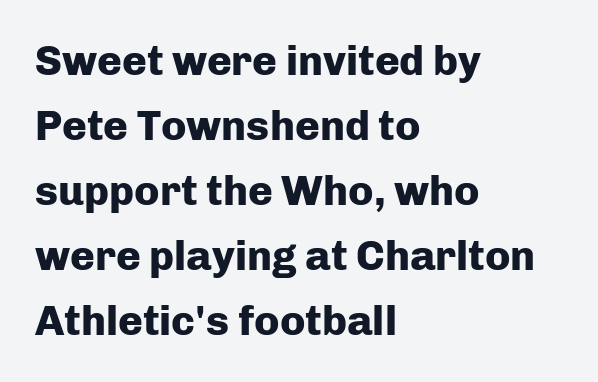
Ascenders rise straight up at ninety degrees. One-word summary of the alignment: left. Words float on clear page, feet unadorned. Each glyph is drawn with heavy, bold strokes. Character widths vary here, with narrow letters taking less room than wide ones. The rendering uses a moderate line-height, typical for paragraphs.
